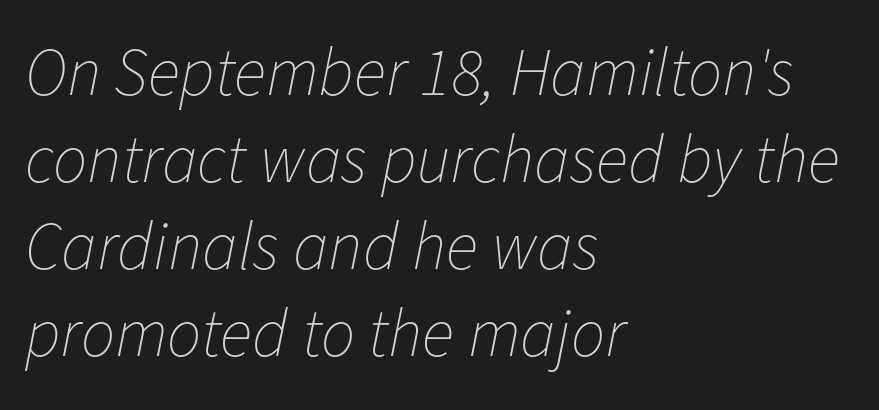
The image shows 68 px thin type, italic (leaning right); set left-aligned, normal line spacing (1.28x), normal letter spacing, not underlined; low stroke contrast and a medium x-height.
